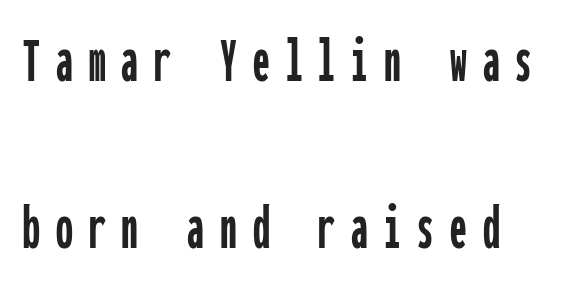
Q: Is the text italic (slanted)? A: No, it is upright.
Q: Is the typeface a serif or a sans-serif typeface? A: Sans-serif.
Q: Is the text underlined? A: No.
Q: Is the spacing between letters normal or unusually wide? A: Unusually wide.
Q: Is the spacing between lines tight, normal or loose? A: Loose.
Q: Width (condensed, normal, or wide)? A: Condensed.
Q: Stroke contrast? A: Low.
Q: x-height? A: Medium.
Q: Monospaced? A: Yes.
